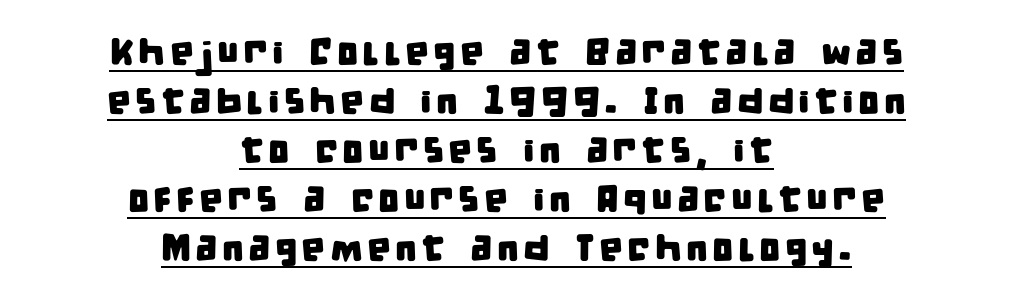
The image shows 38 px condensed sans-serif type; set centered, normal line spacing (1.29x), underlined; low stroke contrast and a large x-height.
